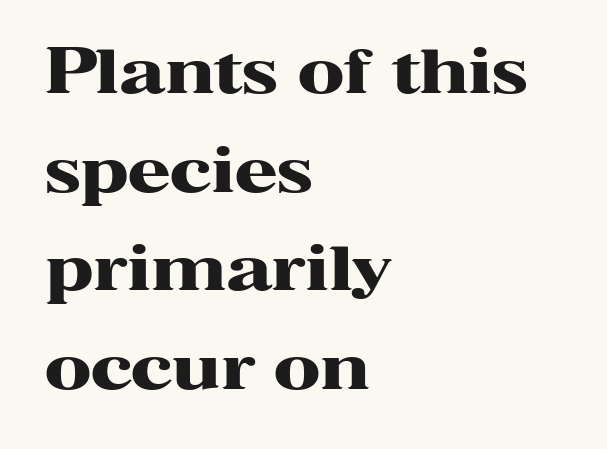
Q: Is the text bold? A: Yes.
Q: Is the text italic (slanted)? A: No, it is upright.
Q: Is the typeface a serif or a sans-serif typeface? A: Serif.
Q: Is the text underlined? A: No.
Q: How is the paragraph aligned? A: Left-aligned.
Q: Is the spacing between letters normal or unusually wide? A: Normal.
Q: Is the spacing between lines tight, normal or loose? A: Normal.
Q: Width (condensed, normal, or wide)? A: Wide.
Q: Stroke contrast? A: High.
Q: x-height? A: Medium.
Q: Monospaced? A: No.
